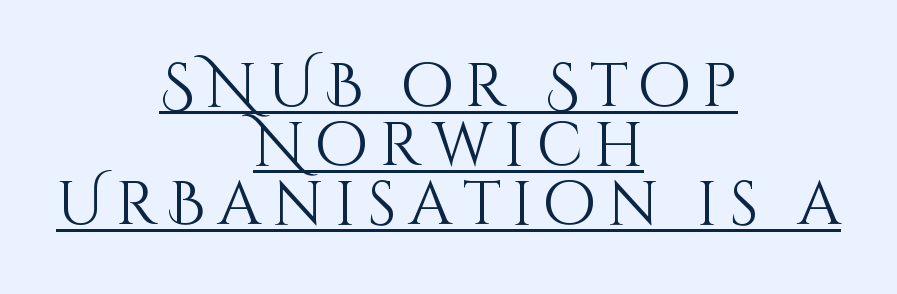
{"italic": "no", "bold": "no", "weight": "light", "width": "normal", "stroke_contrast": "medium", "x_height": "large", "monospaced": "no", "underline": "yes", "align": "center", "line_spacing": "tight", "line_spacing_ratio": 0.97, "glyph_px": 61}
